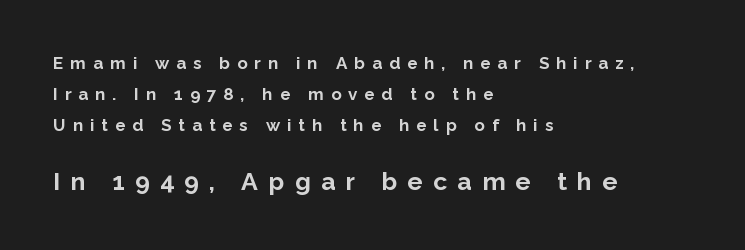
Q: Is the text bold? A: Yes.
Q: Is the text italic (slanted)? A: No, it is upright.
Q: Is the text underlined? A: No.
Q: How is the paragraph aligned? A: Left-aligned.
Q: Is the spacing between letters normal or unusually wide? A: Unusually wide.
Q: Which block of text is set in a larger size, the first (top) or the second (bottom)? A: The second (bottom) one.
